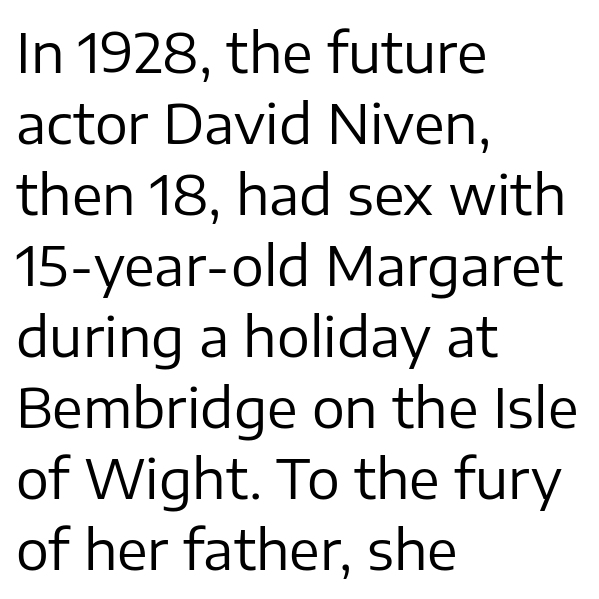
The image shows 55 px regular-weight sans-serif type, upright; set left-aligned, normal line spacing (1.29x), normal letter spacing, not underlined; low stroke contrast and a medium x-height.
